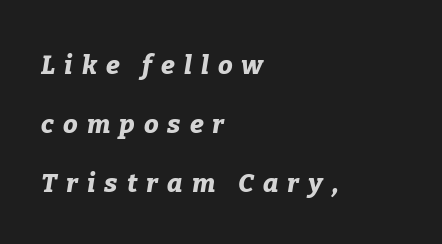
Q: Is the text bold? A: Yes.
Q: Is the text italic (slanted)? A: Yes, it leans right by about 9 degrees.
Q: Is the text underlined? A: No.
Q: How is the paragraph aligned? A: Left-aligned.
Q: Is the spacing between letters normal or unusually wide? A: Unusually wide.
Q: Is the spacing between lines tight, normal or loose? A: Loose.
